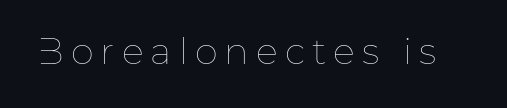
Q: Is the text bold? A: No.
Q: Is the text italic (slanted)? A: No, it is upright.
Q: Is the text underlined? A: No.
Q: Width (condensed, normal, or wide)? A: Normal.
Q: Stroke contrast? A: Low.
Q: x-height? A: Medium.
Q: Monospaced? A: No.
